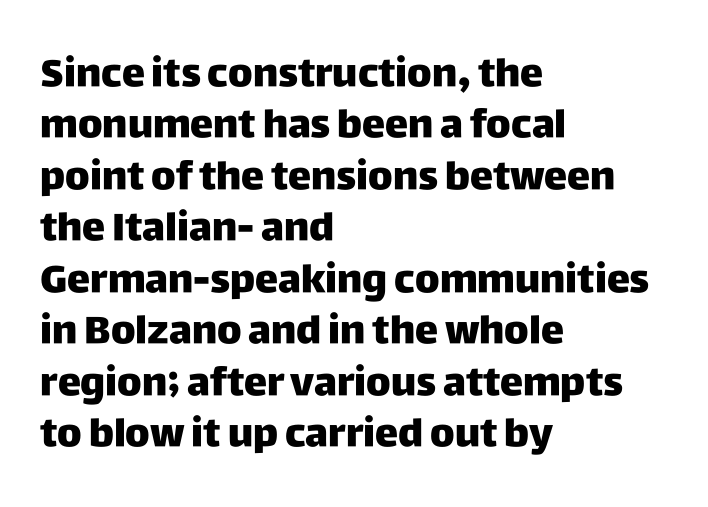
The image shows 39 px sans-serif type, upright; set left-aligned, normal line spacing (1.32x), normal letter spacing, not underlined; low stroke contrast and a large x-height.
